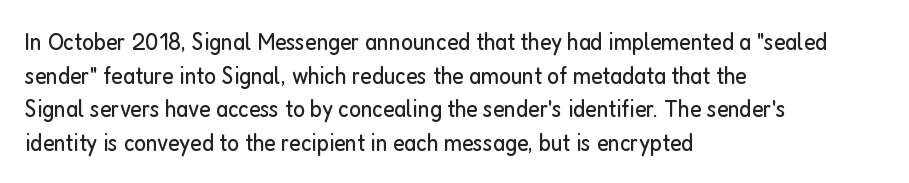
The image shows 25 px text type, upright; set left-aligned, normal line spacing (1.35x), normal letter spacing, not underlined.
